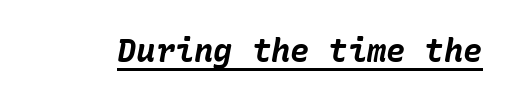
{"italic": "yes", "lean": "right", "slant_degrees": 10, "bold": "yes", "weight": "bold", "width": "normal", "stroke_contrast": "low", "x_height": "medium", "underline": "yes", "letter_spacing": "normal", "letter_spacing_em": 0.0, "glyph_px": 32}
